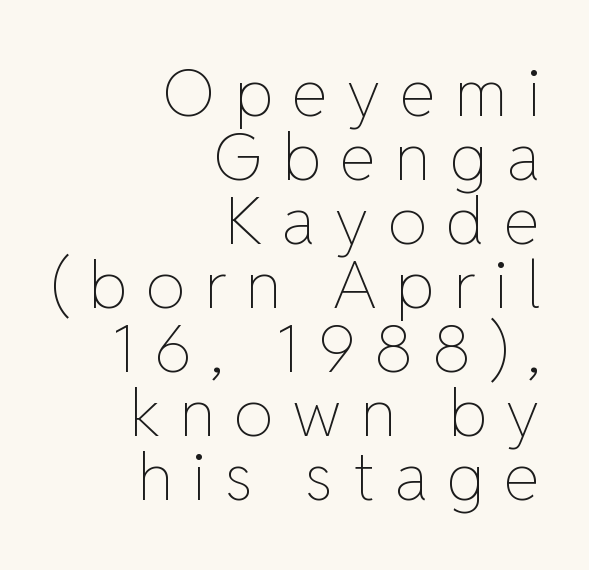
Q: Is the text bold? A: No.
Q: Is the text italic (slanted)? A: No, it is upright.
Q: Is the text underlined? A: No.
Q: How is the paragraph aligned? A: Right-aligned.
Q: Is the spacing between letters normal or unusually wide? A: Unusually wide.
Q: Is the spacing between lines tight, normal or loose? A: Tight.
Q: Width (condensed, normal, or wide)? A: Normal.
Q: Stroke contrast? A: Low.
Q: x-height? A: Medium.
Q: Monospaced? A: No.
